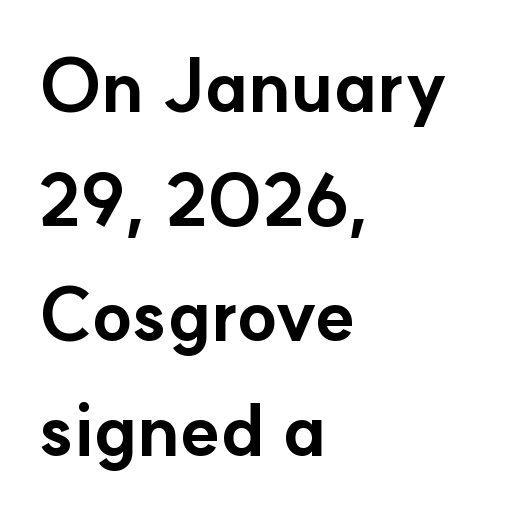
Q: Is the text bold? A: Yes.
Q: Is the text italic (slanted)? A: No, it is upright.
Q: Is the typeface a serif or a sans-serif typeface? A: Sans-serif.
Q: Is the text underlined? A: No.
Q: How is the paragraph aligned? A: Left-aligned.
Q: Is the spacing between letters normal or unusually wide? A: Normal.
Q: Is the spacing between lines tight, normal or loose? A: Normal.
Q: Width (condensed, normal, or wide)? A: Normal.
Q: Stroke contrast? A: Low.
Q: x-height? A: Small.
Q: Monospaced? A: No.
